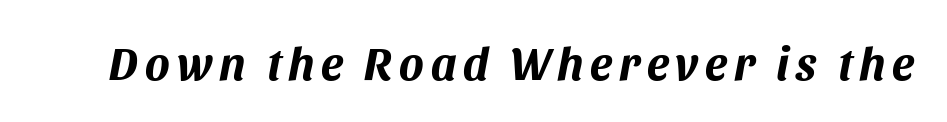
The image shows 46 px bold type, italic (leaning right); set not underlined; medium stroke contrast and a large x-height.
